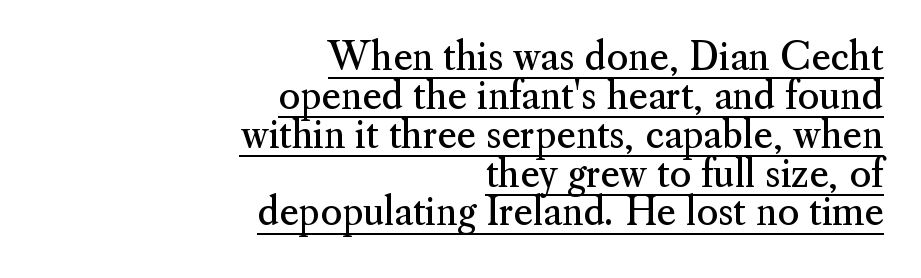
Q: Is the text bold? A: No.
Q: Is the text italic (slanted)? A: No, it is upright.
Q: Is the typeface a serif or a sans-serif typeface? A: Serif.
Q: Is the text underlined? A: Yes.
Q: How is the paragraph aligned? A: Right-aligned.
Q: Is the spacing between letters normal or unusually wide? A: Normal.
Q: Is the spacing between lines tight, normal or loose? A: Tight.
Q: Width (condensed, normal, or wide)? A: Normal.
Q: Stroke contrast? A: Medium.
Q: x-height? A: Small.
Q: Monospaced? A: No.
